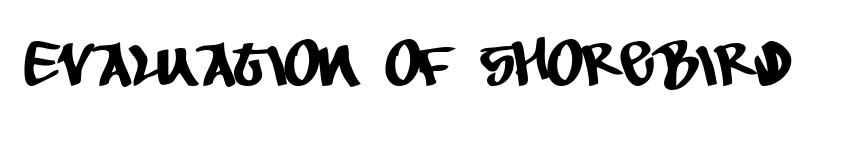
Q: Is the typeface a serif or a sans-serif typeface? A: Sans-serif.
Q: Is the text underlined? A: No.
Q: Is the spacing between letters normal or unusually wide? A: Normal.
Q: Width (condensed, normal, or wide)? A: Condensed.
Q: Stroke contrast? A: Low.
Q: x-height? A: Large.
Q: Monospaced? A: No.
